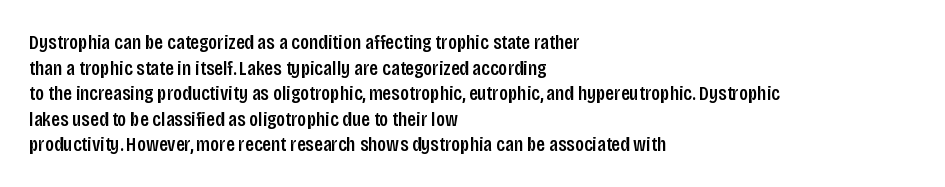
Q: Is the text italic (slanted)? A: No, it is upright.
Q: Is the text underlined? A: No.
Q: How is the paragraph aligned? A: Left-aligned.
Q: Is the spacing between letters normal or unusually wide? A: Normal.
